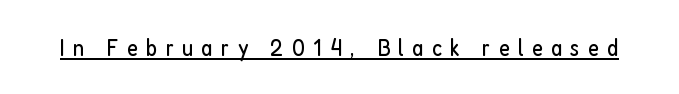
Q: Is the text bold? A: No.
Q: Is the text italic (slanted)? A: No, it is upright.
Q: Is the text underlined? A: Yes.
Q: Is the spacing between letters normal or unusually wide? A: Unusually wide.
